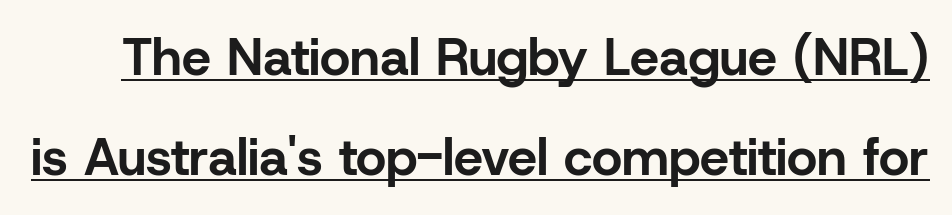
{"serif": "no", "italic": "no", "bold": "yes", "weight": "bold", "width": "normal", "stroke_contrast": "low", "x_height": "medium", "monospaced": "no", "underline": "yes", "line_spacing": "loose", "line_spacing_ratio": 1.93, "letter_spacing": "normal", "letter_spacing_em": 0.0, "glyph_px": 52}
